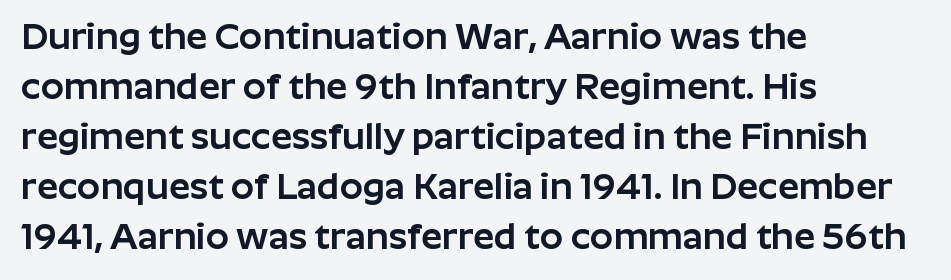
{"serif": "no", "italic": "no", "width": "normal", "stroke_contrast": "low", "x_height": "medium", "monospaced": "no", "underline": "no", "align": "left", "line_spacing": "normal", "line_spacing_ratio": 1.35, "letter_spacing": "normal", "letter_spacing_em": 0.0, "glyph_px": 37}
